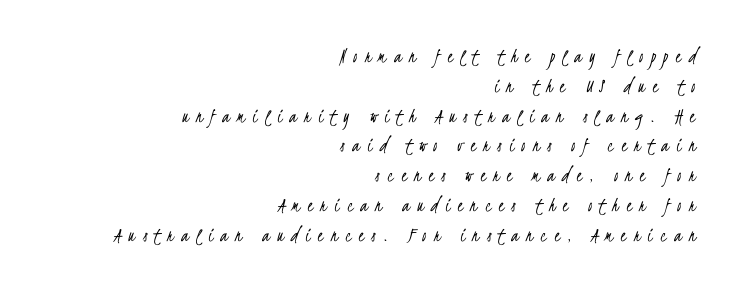
Q: Is the text bold? A: No.
Q: Is the text underlined? A: No.
Q: How is the paragraph aligned? A: Right-aligned.
Q: Is the spacing between letters normal or unusually wide? A: Unusually wide.
Q: Is the spacing between lines tight, normal or loose? A: Normal.
